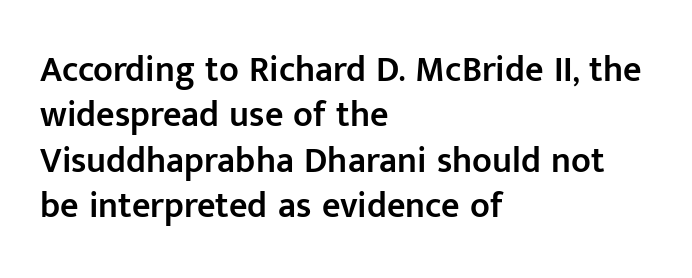
The image shows 36 px semibold sans-serif type, upright; set left-aligned, normal line spacing (1.26x), normal letter spacing, not underlined; low stroke contrast and a medium x-height.
